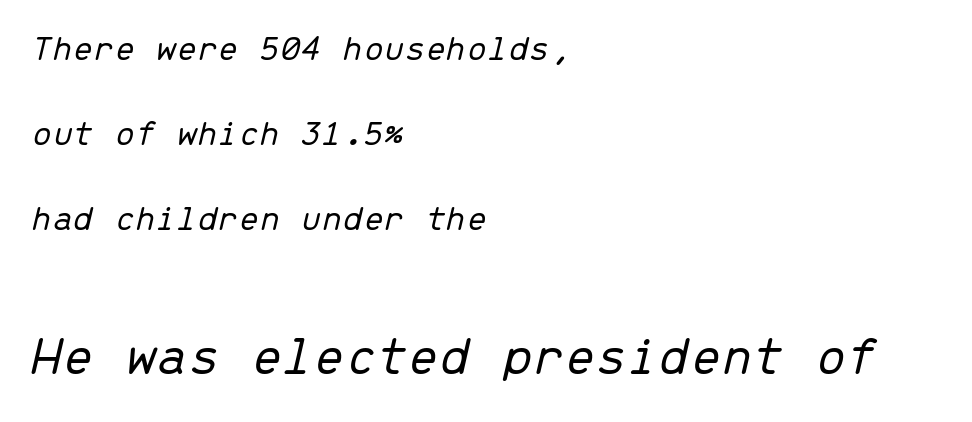
{"italic": "yes", "lean": "right", "slant_degrees": 13, "bold": "no", "weight": "light", "width": "normal", "stroke_contrast": "low", "x_height": "medium", "monospaced": "yes", "underline": "no", "align": "left", "line_spacing": "loose", "line_spacing_ratio": 2.3, "letter_spacing": "normal", "letter_spacing_em": 0.0, "larger_block": "second", "size_ratio": 1.51, "glyph_px": 56}
